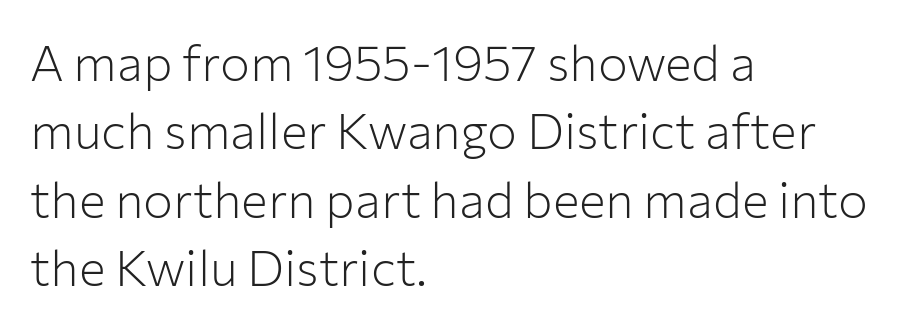
This rendering leaves character spacing at its baseline value. Bare-footed words on every line. Italic? Not at all — the glyphs are vertical. The typesetting does not lean heavy: it is not bold.
